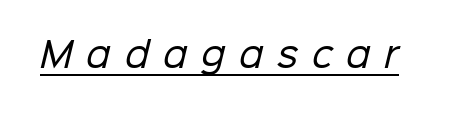
{"serif": "no", "bold": "no", "weight": "regular", "width": "normal", "stroke_contrast": "low", "x_height": "medium", "monospaced": "no", "underline": "yes", "letter_spacing": "wide", "letter_spacing_em": 0.4, "glyph_px": 34}
